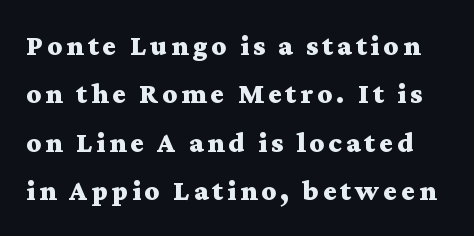
{"serif": "yes", "italic": "no", "bold": "yes", "weight": "bold", "width": "wide", "stroke_contrast": "medium", "x_height": "medium", "monospaced": "no", "underline": "no", "line_spacing": "normal", "line_spacing_ratio": 1.67, "glyph_px": 29}
